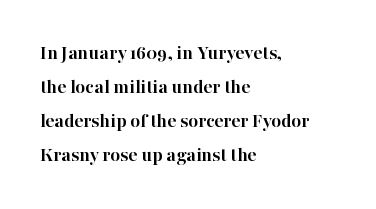
The type sits square on the baseline with zero lean. The strokes are fattened all the way to bold. The paragraph has a hard left edge and a soft right edge. This rendering leaves character spacing at its baseline value.
